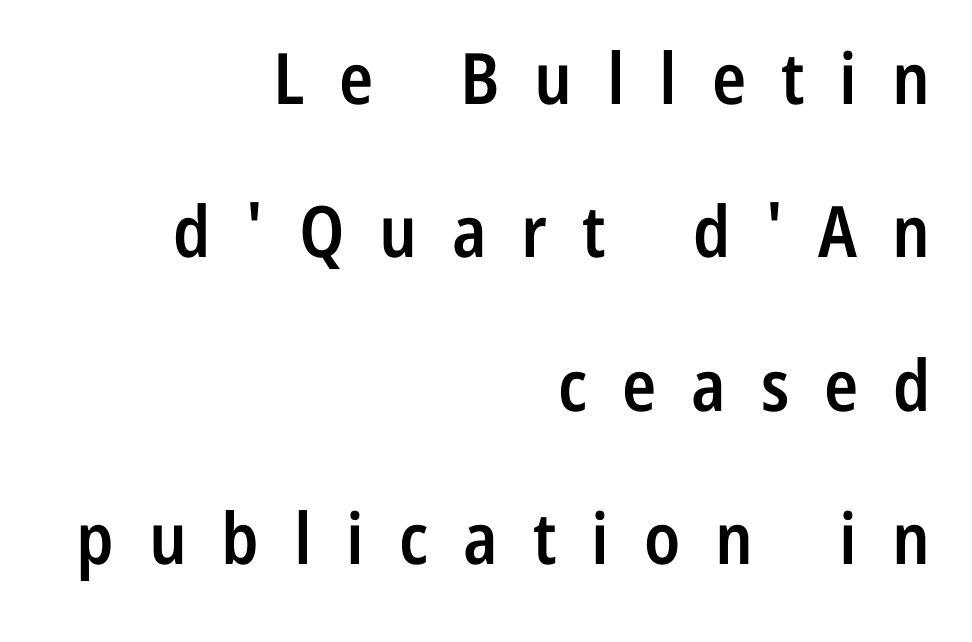
{"serif": "no", "italic": "no", "bold": "semi", "weight": "semibold", "width": "condensed", "stroke_contrast": "low", "x_height": "medium", "monospaced": "no", "underline": "no", "align": "right", "line_spacing": "loose", "line_spacing_ratio": 2.16, "letter_spacing": "wide", "letter_spacing_em": 0.49, "glyph_px": 71}
